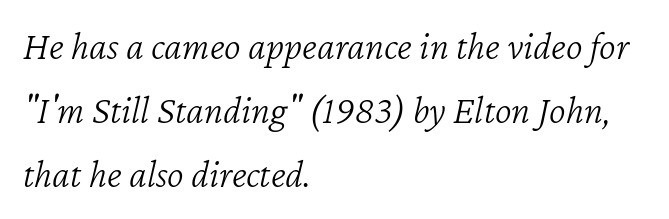
Q: Is the text bold? A: No.
Q: Is the text italic (slanted)? A: Yes, it leans right by about 12 degrees.
Q: Is the text underlined? A: No.
Q: How is the paragraph aligned? A: Left-aligned.
Q: Is the spacing between letters normal or unusually wide? A: Normal.
Q: Is the spacing between lines tight, normal or loose? A: Normal.
Q: Width (condensed, normal, or wide)? A: Normal.
Q: Stroke contrast? A: Low.
Q: x-height? A: Medium.
Q: Monospaced? A: No.
